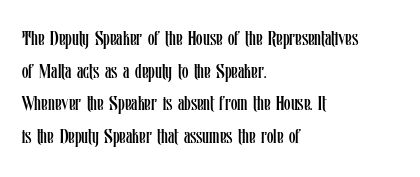
Q: Is the text bold? A: No.
Q: Is the text italic (slanted)? A: No, it is upright.
Q: Is the text underlined? A: No.
Q: How is the paragraph aligned? A: Left-aligned.
Q: Is the spacing between letters normal or unusually wide? A: Normal.
Q: Is the spacing between lines tight, normal or loose? A: Normal.
